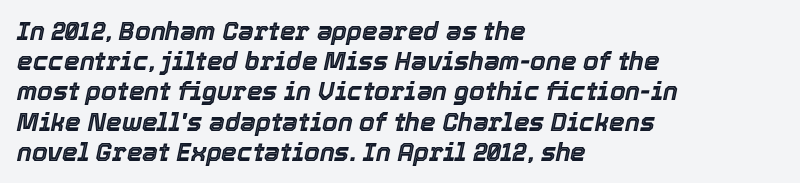
{"italic": "yes", "lean": "right", "slant_degrees": 12, "underline": "no", "align": "left", "line_spacing_ratio": 1.21, "letter_spacing": "normal", "letter_spacing_em": 0.0, "glyph_px": 25}
